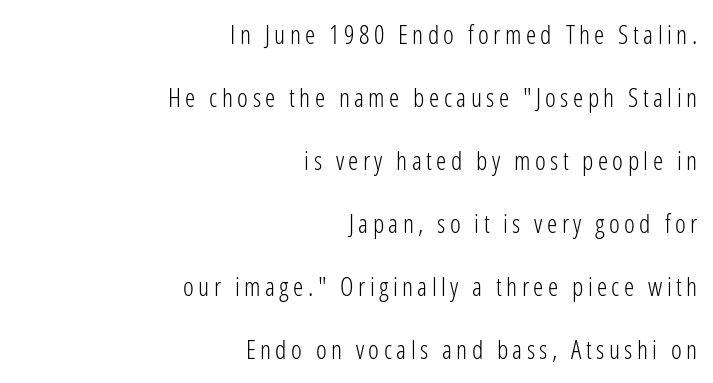
{"italic": "no", "bold": "no", "underline": "no", "align": "right", "line_spacing": "loose", "line_spacing_ratio": 2.42, "glyph_px": 26}
